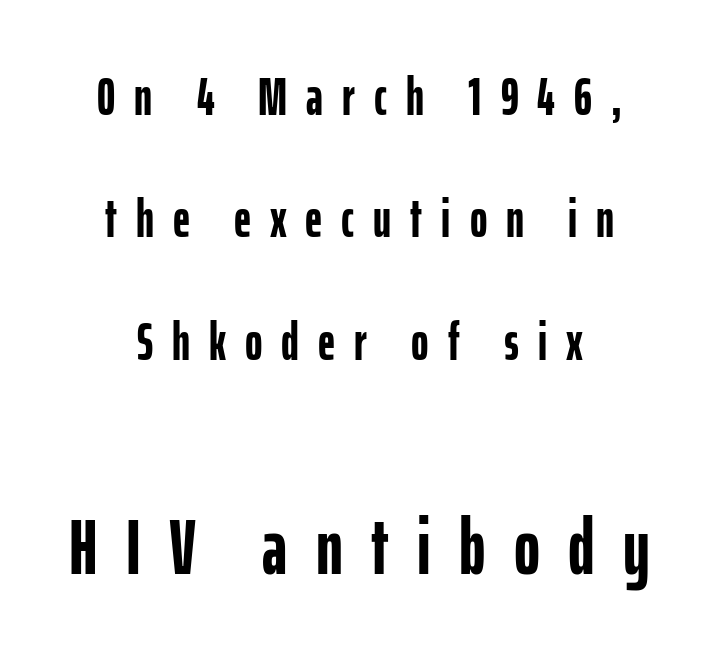
The image shows 79 px semibold, condensed sans-serif type, upright; set centered, loose line spacing (2.31x), unusually wide letter spacing (+0.36 em), not underlined; the second (bottom) block is 1.49x larger; low stroke contrast and a medium x-height.
